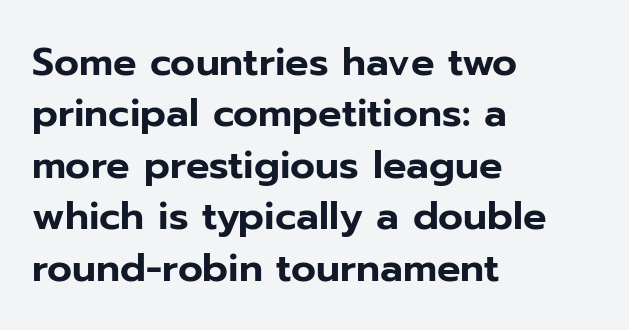
Classification — sans serif. Tracking here is standard; glyphs follow each other at the usual distance. The ragged edge is on the right, which tells us the setting is flush left. Check the space under the baseline: it is left empty.
